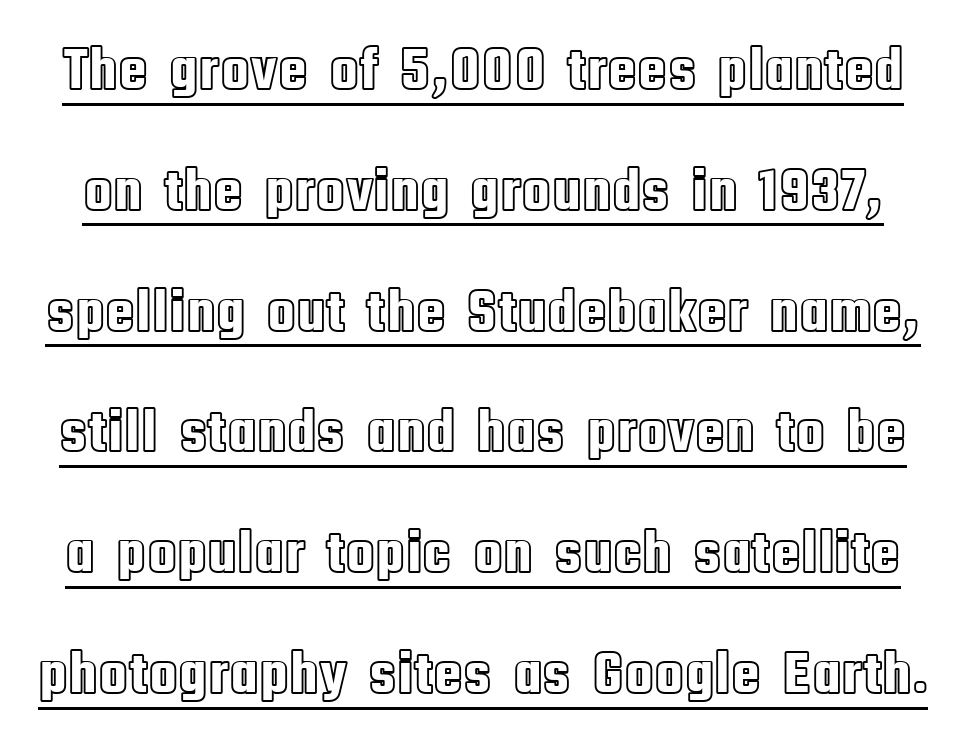
No italicization has been applied; the sample stays upright. The lettering is marked with a stroke running underneath it. In terms of leading, this rendering errs on the spacious side. Varying glyph widths throughout — classic text-font behaviour. Look at the tracking — it's just the regular setting, nothing added.
